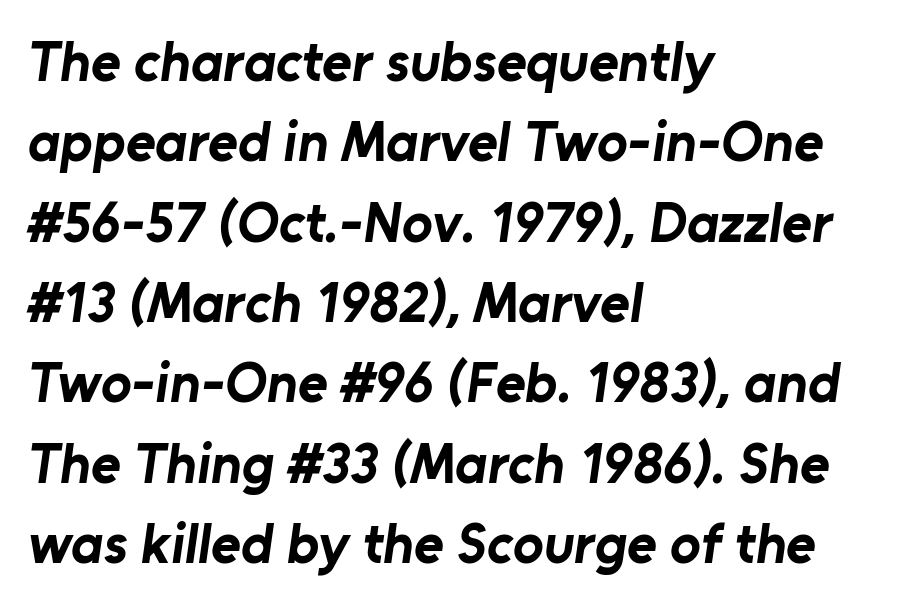
Q: Is the text bold? A: Yes.
Q: Is the typeface a serif or a sans-serif typeface? A: Sans-serif.
Q: Is the text underlined? A: No.
Q: How is the paragraph aligned? A: Left-aligned.
Q: Is the spacing between letters normal or unusually wide? A: Normal.
Q: Is the spacing between lines tight, normal or loose? A: Normal.
Q: Width (condensed, normal, or wide)? A: Normal.
Q: Stroke contrast? A: Low.
Q: x-height? A: Medium.
Q: Monospaced? A: No.
